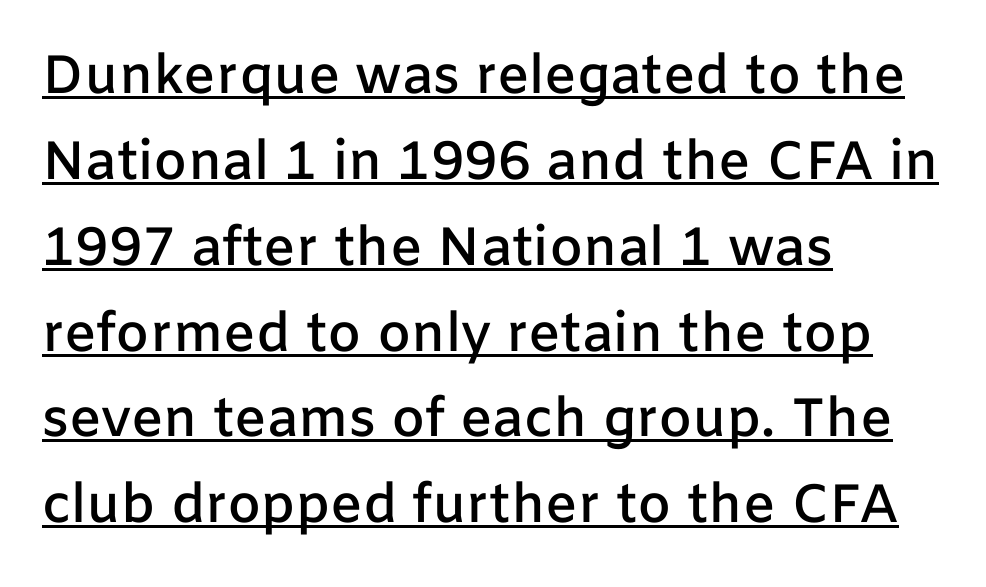
{"serif": "no", "italic": "no", "bold": "semi", "weight": "semibold", "width": "normal", "stroke_contrast": "low", "x_height": "medium", "monospaced": "no", "underline": "yes", "align": "left", "line_spacing": "normal", "line_spacing_ratio": 1.59, "letter_spacing": "normal", "letter_spacing_em": 0.0, "glyph_px": 54}
